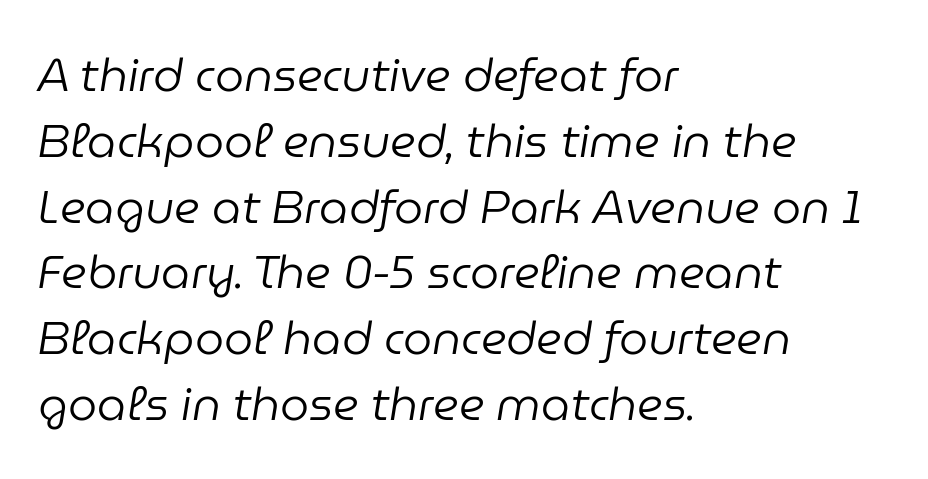
Descender tails drop into unmarked territory. Think of a printed novel: that variable character pitch is what you see here. The letters look calm and open, with moderate or lighter stems. Notice how descenders clear the ascenders below comfortably — that's standard leading.
